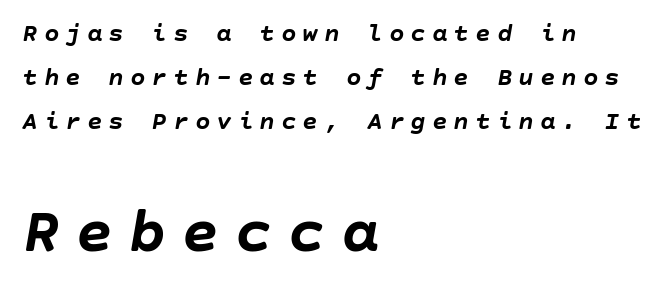
The image shows 64 px semibold type, italic (leaning right); set left-aligned, normal line spacing (1.7x), unusually wide letter spacing (+0.23 em), not underlined; the second (bottom) block is 2.46x larger; low stroke contrast and a large x-height.
